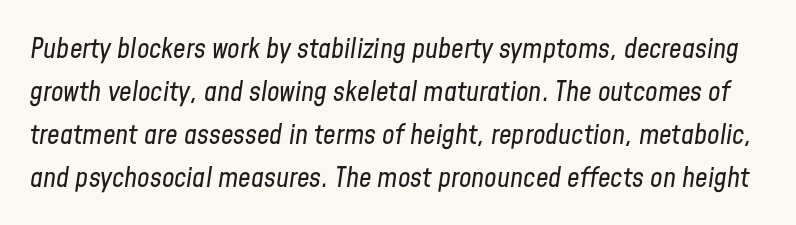
{"italic": "yes", "lean": "right", "slant_degrees": 8, "bold": "no", "weight": "regular", "width": "condensed", "stroke_contrast": "low", "x_height": "medium", "monospaced": "no", "underline": "no", "line_spacing": "normal", "line_spacing_ratio": 1.54, "letter_spacing": "normal", "letter_spacing_em": 0.0, "glyph_px": 28}
